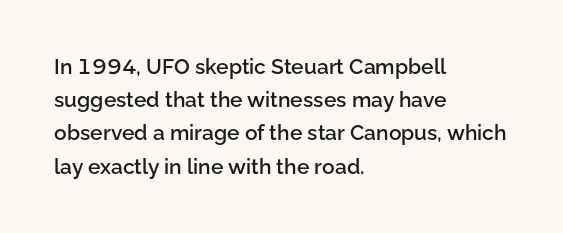
{"italic": "no", "bold": "semi", "underline": "no", "align": "left", "line_spacing": "normal", "line_spacing_ratio": 1.58, "letter_spacing": "normal", "letter_spacing_em": 0.0, "glyph_px": 21}
